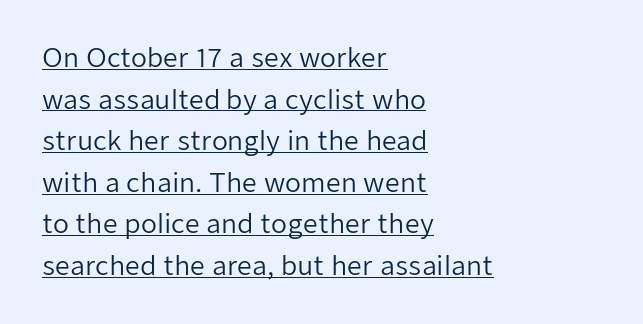
Q: Is the text bold? A: No.
Q: Is the text italic (slanted)? A: No, it is upright.
Q: Is the text underlined? A: Yes.
Q: How is the paragraph aligned? A: Left-aligned.
Q: Is the spacing between letters normal or unusually wide? A: Normal.
Q: Is the spacing between lines tight, normal or loose? A: Normal.
